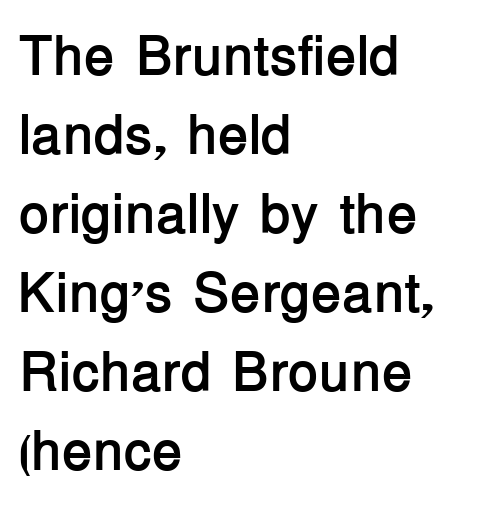
{"serif": "no", "italic": "no", "bold": "yes", "weight": "semibold", "width": "normal", "stroke_contrast": "low", "x_height": "medium", "monospaced": "no", "underline": "no", "align": "left", "line_spacing": "normal", "line_spacing_ratio": 1.41, "letter_spacing": "normal", "letter_spacing_em": 0.0, "glyph_px": 56}
